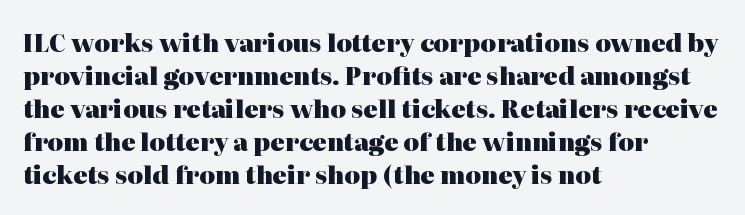
The image shows 24 px bold type, upright; set left-aligned, normal line spacing (1.37x), normal letter spacing, not underlined.
